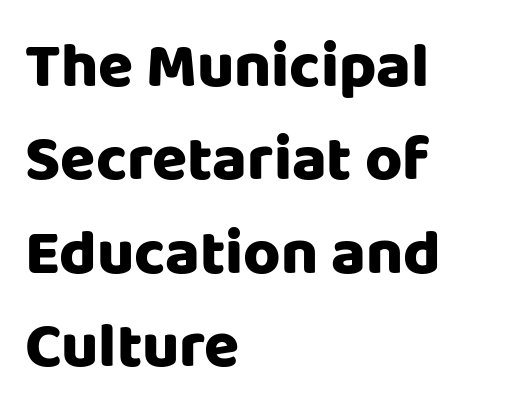
Q: Is the text italic (slanted)? A: No, it is upright.
Q: Is the typeface a serif or a sans-serif typeface? A: Sans-serif.
Q: Is the text underlined? A: No.
Q: How is the paragraph aligned? A: Left-aligned.
Q: Is the spacing between letters normal or unusually wide? A: Normal.
Q: Is the spacing between lines tight, normal or loose? A: Normal.
Q: Width (condensed, normal, or wide)? A: Normal.
Q: Stroke contrast? A: Low.
Q: x-height? A: Large.
Q: Monospaced? A: No.
